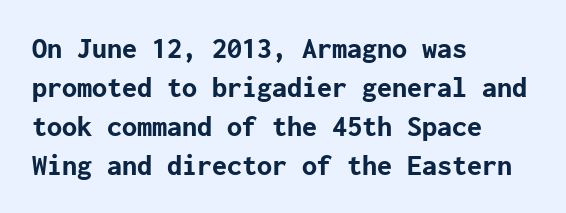
Every letter is thick-stroked: bold, no question. There is no visible air inserted between adjacent glyphs. Unlike a traditional serif, this face leaves its strokes unadorned. Lines of text with bare space underneath.
